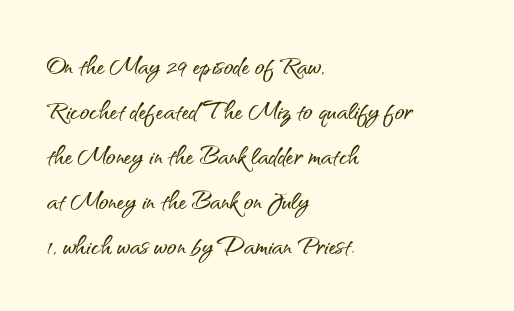
In terms of letterform style, serifs are entirely absent. Short note: letters normally spaced. Regarding leading, the lines here are spaced in the standard way. The string is rendered with underlining switched off. One-word summary of the alignment: left.
